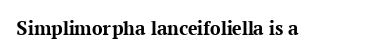
The image shows 21 px bold type, upright; set normal letter spacing, not underlined.
